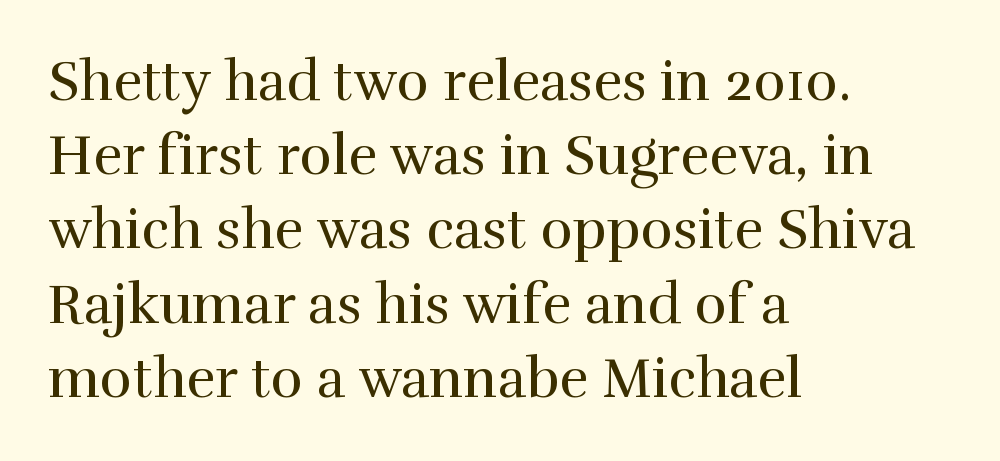
{"serif": "yes", "italic": "no", "bold": "no", "weight": "regular", "width": "normal", "stroke_contrast": "high", "x_height": "medium", "monospaced": "no", "underline": "no", "align": "left", "line_spacing": "normal", "line_spacing_ratio": 1.35, "letter_spacing": "normal", "letter_spacing_em": 0.0, "glyph_px": 55}
